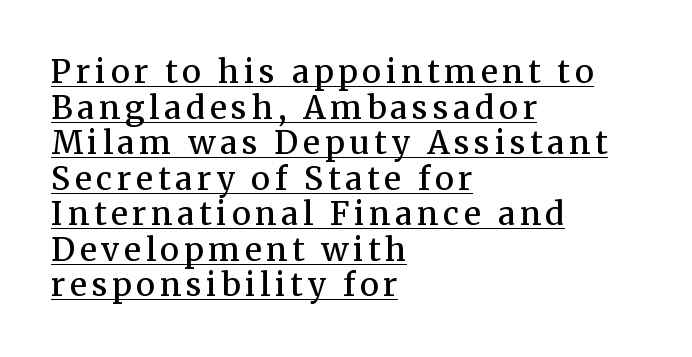
Q: Is the text bold? A: Semi-bold.
Q: Is the text italic (slanted)? A: No, it is upright.
Q: Is the typeface a serif or a sans-serif typeface? A: Serif.
Q: Is the text underlined? A: Yes.
Q: How is the paragraph aligned? A: Left-aligned.
Q: Is the spacing between lines tight, normal or loose? A: Tight.
Q: Width (condensed, normal, or wide)? A: Normal.
Q: Stroke contrast? A: Medium.
Q: x-height? A: Medium.
Q: Monospaced? A: No.
